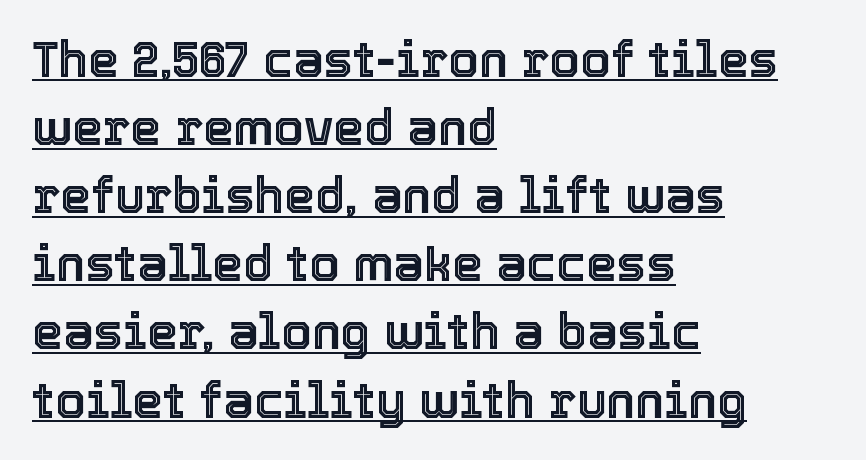
The image shows 49 px text type, upright; set left-aligned, normal line spacing (1.39x), normal letter spacing, underlined; a medium x-height.
